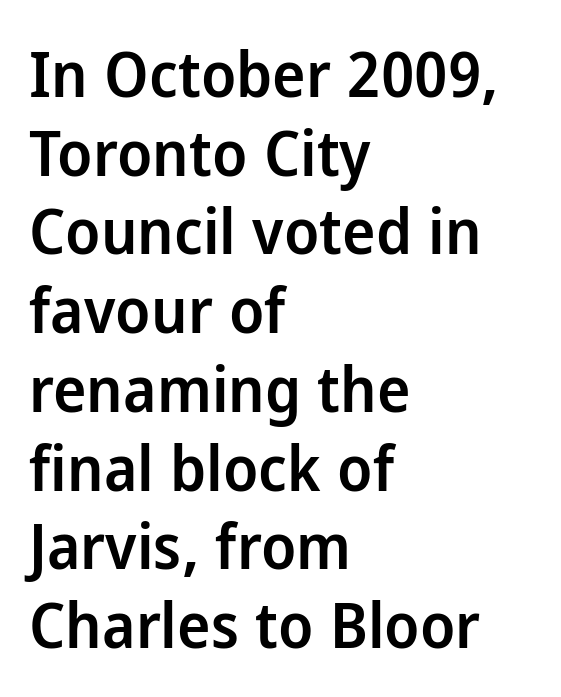
{"serif": "no", "italic": "no", "bold": "semi", "weight": "semibold", "width": "normal", "stroke_contrast": "low", "x_height": "medium", "monospaced": "no", "underline": "no", "align": "left", "line_spacing": "normal", "line_spacing_ratio": 1.25, "letter_spacing": "normal", "letter_spacing_em": 0.0, "glyph_px": 63}
